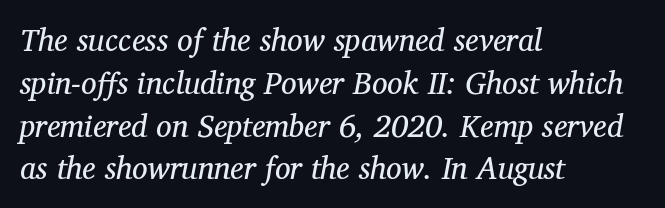
{"serif": "yes", "italic": "yes", "lean": "right", "slant_degrees": 12, "bold": "no", "weight": "regular", "width": "normal", "stroke_contrast": "medium", "x_height": "medium", "monospaced": "no", "underline": "no", "align": "left", "line_spacing": "normal", "line_spacing_ratio": 1.38, "letter_spacing": "normal", "letter_spacing_em": 0.0, "glyph_px": 31}
